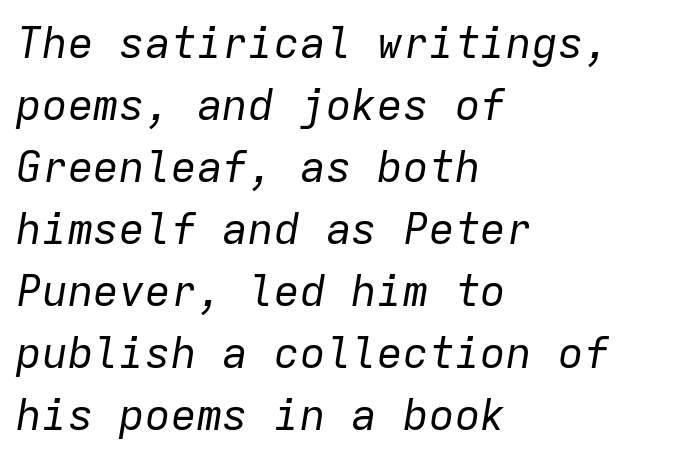
{"italic": "yes", "lean": "right", "slant_degrees": 9, "bold": "no", "weight": "regular", "width": "normal", "stroke_contrast": "low", "x_height": "medium", "monospaced": "yes", "underline": "no", "align": "left", "line_spacing": "normal", "line_spacing_ratio": 1.44, "letter_spacing": "normal", "letter_spacing_em": 0.0, "glyph_px": 43}
